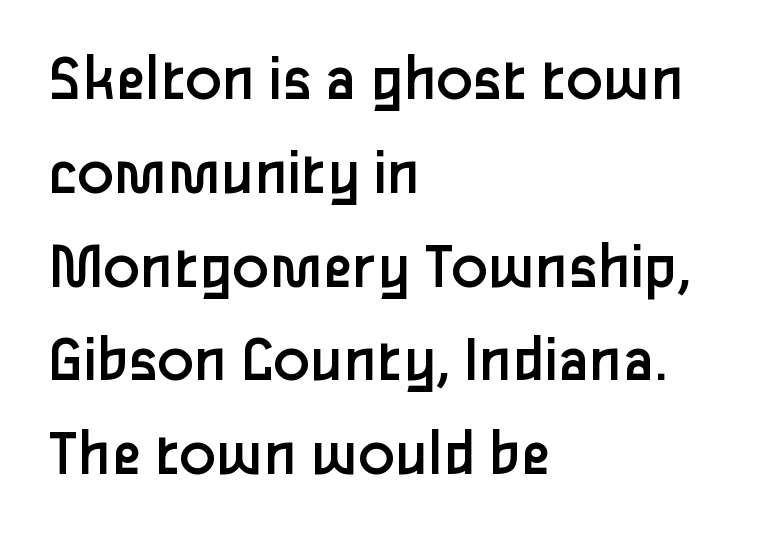
{"serif": "no", "italic": "no", "bold": "no", "weight": "regular", "width": "normal", "stroke_contrast": "low", "x_height": "medium", "monospaced": "no", "underline": "no", "align": "left", "line_spacing": "normal", "line_spacing_ratio": 1.4, "letter_spacing": "normal", "letter_spacing_em": 0.0, "glyph_px": 67}
